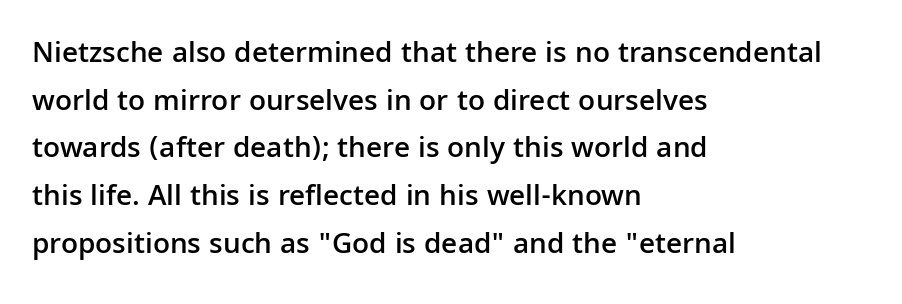
Q: Is the text bold? A: Semi-bold.
Q: Is the text italic (slanted)? A: No, it is upright.
Q: Is the typeface a serif or a sans-serif typeface? A: Sans-serif.
Q: Is the text underlined? A: No.
Q: How is the paragraph aligned? A: Left-aligned.
Q: Is the spacing between letters normal or unusually wide? A: Normal.
Q: Is the spacing between lines tight, normal or loose? A: Normal.
Q: Width (condensed, normal, or wide)? A: Normal.
Q: Stroke contrast? A: Low.
Q: x-height? A: Medium.
Q: Monospaced? A: No.
